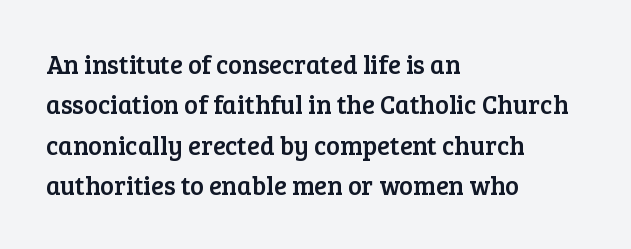
{"italic": "no", "underline": "no", "align": "left", "line_spacing": "normal", "line_spacing_ratio": 1.55, "letter_spacing": "normal", "letter_spacing_em": 0.0, "glyph_px": 26}
